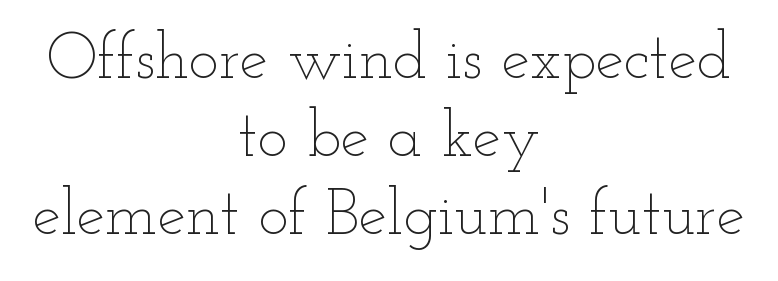
Q: Is the text bold? A: No.
Q: Is the text italic (slanted)? A: No, it is upright.
Q: Is the text underlined? A: No.
Q: How is the paragraph aligned? A: Centered.
Q: Is the spacing between letters normal or unusually wide? A: Normal.
Q: Width (condensed, normal, or wide)? A: Wide.
Q: Stroke contrast? A: Low.
Q: x-height? A: Small.
Q: Monospaced? A: No.
